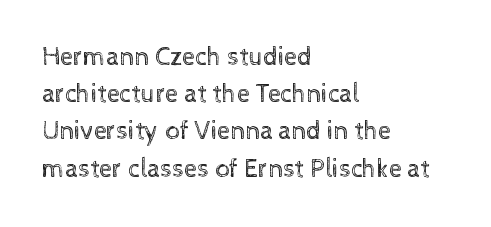
Q: Is the text bold? A: No.
Q: Is the text italic (slanted)? A: No, it is upright.
Q: Is the text underlined? A: No.
Q: How is the paragraph aligned? A: Left-aligned.
Q: Is the spacing between letters normal or unusually wide? A: Normal.
Q: Is the spacing between lines tight, normal or loose? A: Normal.
